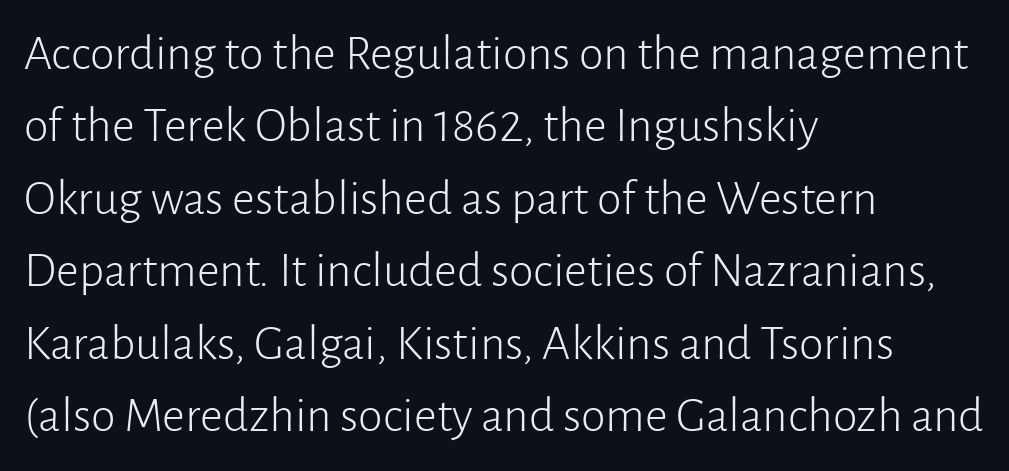
A roman cut, with each character standing at attention. You can tell from the bare stems that sans-serif type was used. Every row of glyphs begins at an identical x-position on the left. This sample keeps an unexceptional amount of space between lines.
